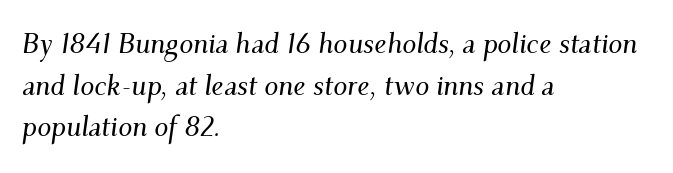
Q: Is the text italic (slanted)? A: Yes, it leans right by about 9 degrees.
Q: Is the typeface a serif or a sans-serif typeface? A: Serif.
Q: Is the text underlined? A: No.
Q: How is the paragraph aligned? A: Left-aligned.
Q: Is the spacing between letters normal or unusually wide? A: Normal.
Q: Is the spacing between lines tight, normal or loose? A: Normal.
Q: Width (condensed, normal, or wide)? A: Normal.
Q: Stroke contrast? A: Medium.
Q: x-height? A: Small.
Q: Monospaced? A: No.
